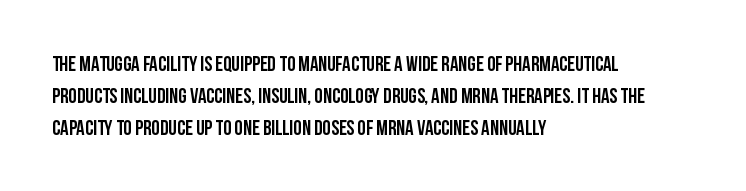
The image shows 21 px text type, upright; set left-aligned, normal line spacing (1.52x), normal letter spacing, not underlined.
